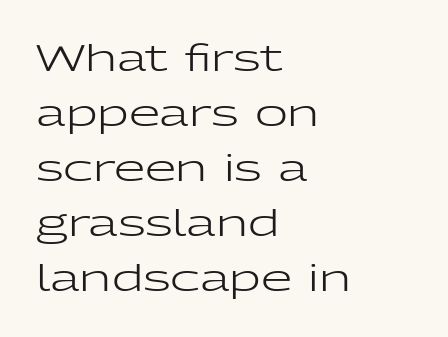
The specimen omits any rule beneath the text block's lines. Tall strokes in this sample are plumb rather than angled. Character widths vary here, with narrow letters taking less room than wide ones. This rendering leaves character spacing at its baseline value. The block of text has a typical density, with ordinary space between rows. The text block is weighted toward the left margin, trailing off unevenly rightward.
